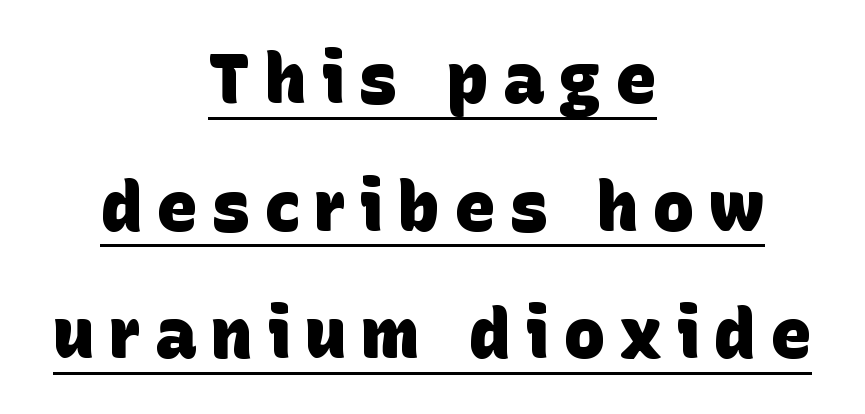
The string is rendered with underlining switched on. The glyphs in this specimen are sans serif. Alignment: centered. Spacing verdict: proportional, widths tailored to each character. Every letter is thick-stroked: bold, no question. Substantial extra tracking has been applied to these lines.
